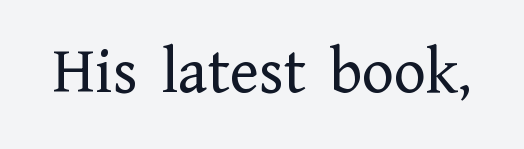
{"serif": "yes", "italic": "no", "bold": "no", "weight": "regular", "width": "normal", "stroke_contrast": "low", "x_height": "medium", "monospaced": "no", "underline": "no", "letter_spacing": "normal", "letter_spacing_em": 0.0, "glyph_px": 67}
